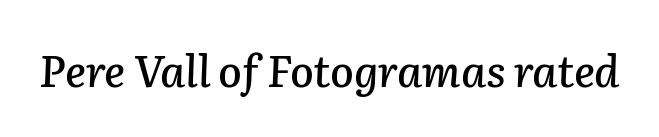
Q: Is the text italic (slanted)? A: Yes, it leans right by about 2 degrees.
Q: Is the text underlined? A: No.
Q: Is the spacing between letters normal or unusually wide? A: Normal.
Q: Width (condensed, normal, or wide)? A: Normal.
Q: Stroke contrast? A: Low.
Q: x-height? A: Medium.
Q: Monospaced? A: No.
